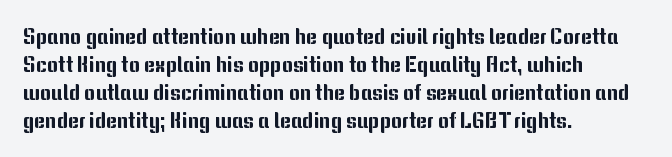
The image shows 21 px text type, upright; set left-aligned, normal line spacing (1.34x), normal letter spacing, not underlined.
